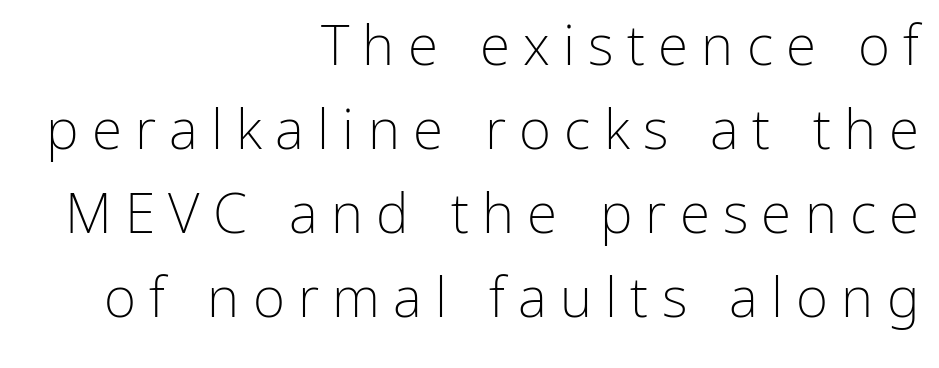
Q: Is the text bold? A: No.
Q: Is the text italic (slanted)? A: No, it is upright.
Q: Is the typeface a serif or a sans-serif typeface? A: Sans-serif.
Q: Is the text underlined? A: No.
Q: How is the paragraph aligned? A: Right-aligned.
Q: Is the spacing between letters normal or unusually wide? A: Unusually wide.
Q: Is the spacing between lines tight, normal or loose? A: Normal.
Q: Width (condensed, normal, or wide)? A: Normal.
Q: Stroke contrast? A: Low.
Q: x-height? A: Medium.
Q: Monospaced? A: No.
